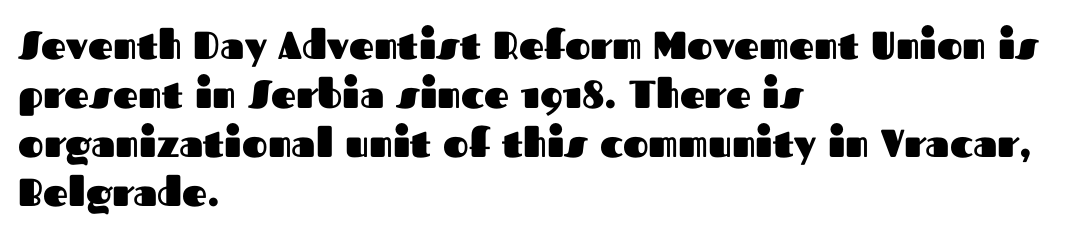
The image shows 39 px heavy sans-serif type, upright; set left-aligned, normal line spacing (1.26x), normal letter spacing, not underlined; medium stroke contrast and a medium x-height.
